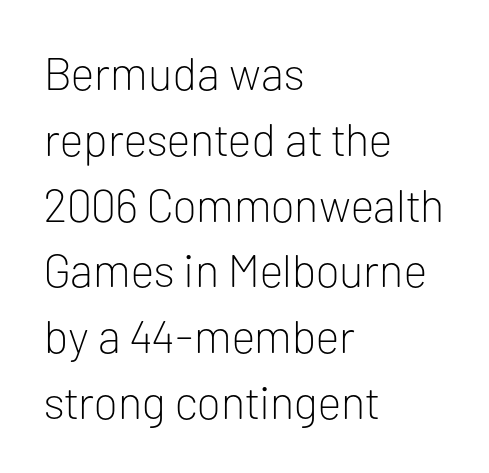
There is no visible air inserted between adjacent glyphs. Ink coverage per letter is moderate at most. If you drew a ruler down the left edge, every line would touch it. Check where the strokes stop: nothing finishes them off — pure sans. The strip under each line holds only bare page.
